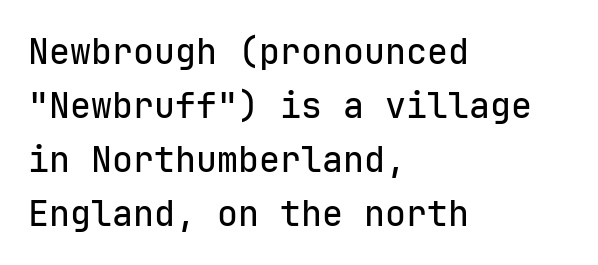
{"serif": "no", "italic": "no", "width": "normal", "stroke_contrast": "low", "x_height": "medium", "monospaced": "yes", "underline": "no", "align": "left", "line_spacing": "normal", "line_spacing_ratio": 1.54, "letter_spacing": "normal", "letter_spacing_em": 0.0, "glyph_px": 35}
